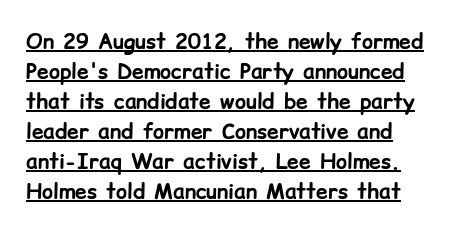
Q: Is the text bold? A: Yes.
Q: Is the text italic (slanted)? A: No, it is upright.
Q: Is the text underlined? A: Yes.
Q: Is the spacing between letters normal or unusually wide? A: Normal.
Q: Is the spacing between lines tight, normal or loose? A: Normal.
